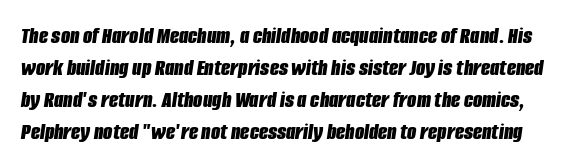
The horizontal fit of the characters is conventional and even. Plain, unruled lines of type. What weight is shown? A full bold with thick strokes. Rendered with sloped, italic letterforms. Compared with typical paragraphs, the rows here are spaced about the same.
